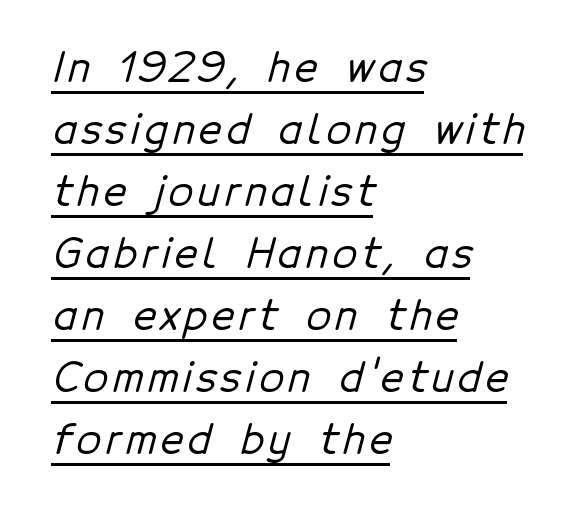
The letters advance in unequal steps, a hallmark of proportional type. Serifs: no, the terminals of the letterforms are clean. Underlined type. Layout note: lines flush left.
